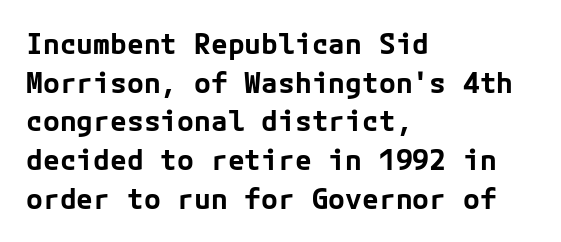
{"serif": "no", "italic": "no", "bold": "yes", "weight": "bold", "width": "normal", "stroke_contrast": "low", "x_height": "medium", "underline": "no", "align": "left", "line_spacing": "normal", "line_spacing_ratio": 1.38, "letter_spacing": "normal", "letter_spacing_em": 0.0, "glyph_px": 28}
